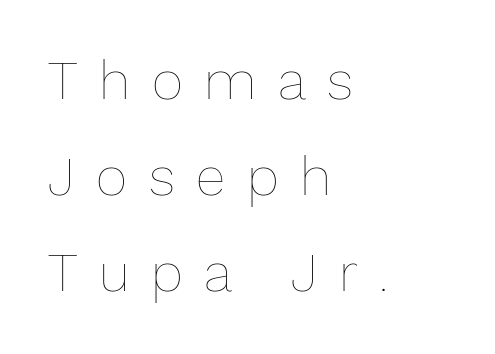
Q: Is the text bold? A: No.
Q: Is the text italic (slanted)? A: No, it is upright.
Q: Is the text underlined? A: No.
Q: How is the paragraph aligned? A: Left-aligned.
Q: Is the spacing between letters normal or unusually wide? A: Unusually wide.
Q: Width (condensed, normal, or wide)? A: Normal.
Q: Stroke contrast? A: Low.
Q: x-height? A: Medium.
Q: Monospaced? A: No.
